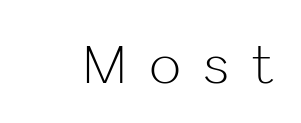
{"serif": "no", "italic": "no", "bold": "no", "weight": "light", "width": "normal", "stroke_contrast": "low", "x_height": "medium", "monospaced": "no", "underline": "no", "letter_spacing": "wide", "letter_spacing_em": 0.47, "glyph_px": 52}
